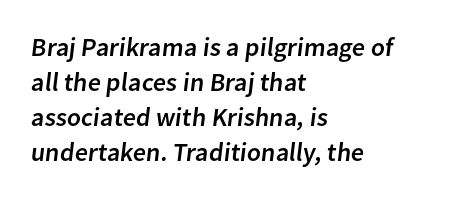
The image shows 26 px text type; set left-aligned, normal line spacing (1.34x), normal letter spacing, not underlined.
